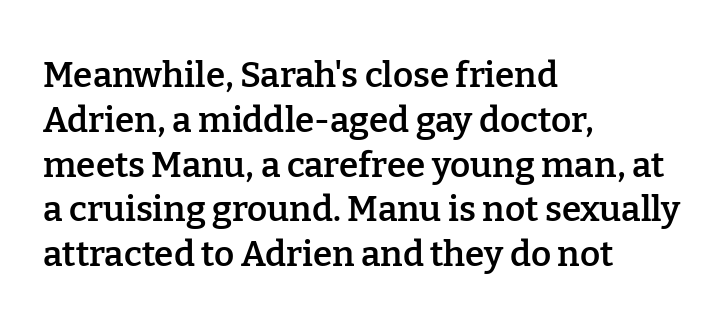
{"serif": "yes", "italic": "no", "bold": "semi", "weight": "semibold", "width": "normal", "stroke_contrast": "low", "x_height": "medium", "monospaced": "no", "underline": "no", "align": "left", "line_spacing": "normal", "line_spacing_ratio": 1.28, "letter_spacing": "normal", "letter_spacing_em": 0.0, "glyph_px": 35}
